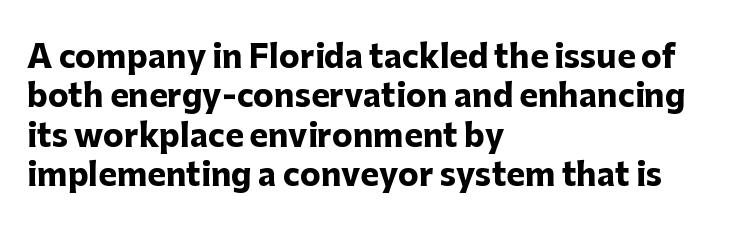
The image shows 31 px heavy sans-serif type, upright; set left-aligned, normal line spacing (1.27x), normal letter spacing, not underlined; low stroke contrast and a medium x-height.
